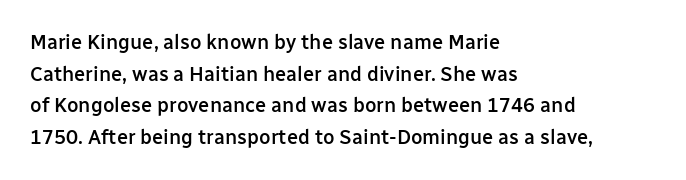
Q: Is the text bold? A: Semi-bold.
Q: Is the text italic (slanted)? A: No, it is upright.
Q: Is the text underlined? A: No.
Q: How is the paragraph aligned? A: Left-aligned.
Q: Is the spacing between letters normal or unusually wide? A: Normal.
Q: Is the spacing between lines tight, normal or loose? A: Normal.
